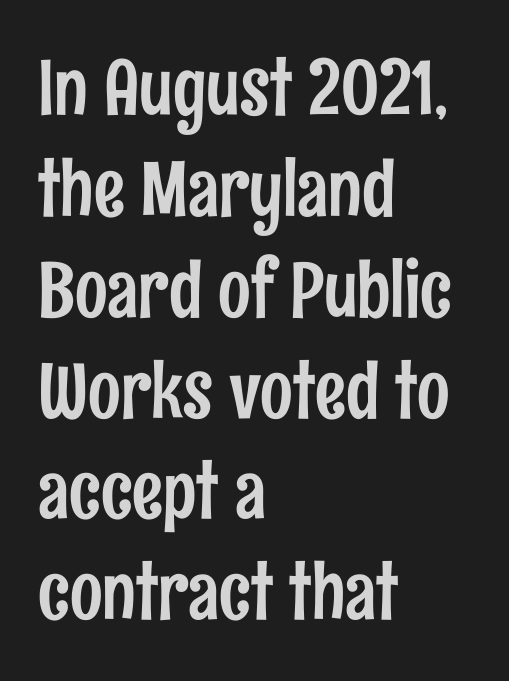
Q: Is the text italic (slanted)? A: No, it is upright.
Q: Is the typeface a serif or a sans-serif typeface? A: Sans-serif.
Q: Is the text underlined? A: No.
Q: How is the paragraph aligned? A: Left-aligned.
Q: Is the spacing between letters normal or unusually wide? A: Normal.
Q: Is the spacing between lines tight, normal or loose? A: Normal.
Q: Width (condensed, normal, or wide)? A: Condensed.
Q: Stroke contrast? A: Low.
Q: x-height? A: Medium.
Q: Monospaced? A: No.
